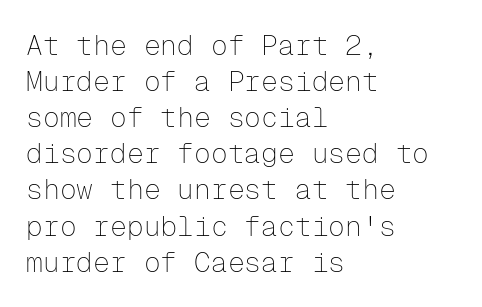
The image shows 28 px thin sans-serif type, upright, monospaced; set left-aligned, normal line spacing (1.29x), normal letter spacing, not underlined; low stroke contrast and a medium x-height.
